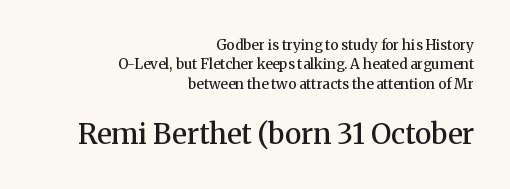
The image shows 28 px semibold serif type, upright; set right-aligned, normal line spacing (1.38x), normal letter spacing, not underlined; the second (bottom) block is 2.0x larger; medium stroke contrast and a medium x-height.
